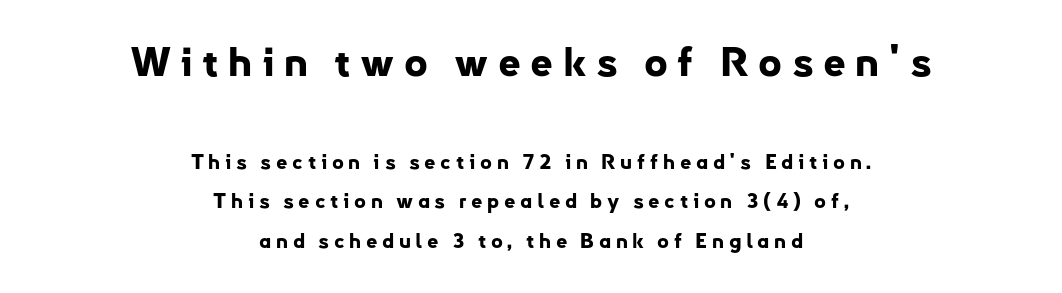
Q: Is the text bold? A: Yes.
Q: Is the text italic (slanted)? A: No, it is upright.
Q: Is the typeface a serif or a sans-serif typeface? A: Sans-serif.
Q: Is the text underlined? A: No.
Q: How is the paragraph aligned? A: Centered.
Q: Is the spacing between letters normal or unusually wide? A: Unusually wide.
Q: Is the spacing between lines tight, normal or loose? A: Loose.
Q: Which block of text is set in a larger size, the first (top) or the second (bottom)? A: The first (top) one.
Q: Width (condensed, normal, or wide)? A: Normal.
Q: Stroke contrast? A: Low.
Q: x-height? A: Small.
Q: Monospaced? A: No.
